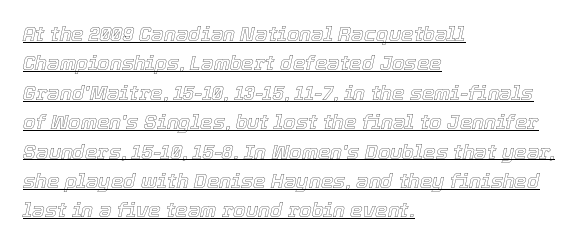
Whoever set this chose a conventional vertical rhythm. Is the type slanted? Yes — the strokes lean at a clear angle. The specimen includes a rule beneath the text block's lines. One-word summary of the alignment: left. Standard letterfit; no display-style spreading of the glyphs.
